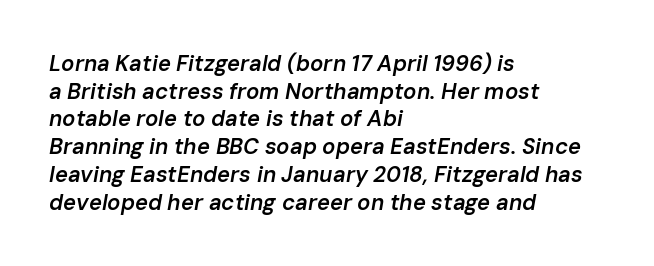
{"italic": "yes", "lean": "right", "slant_degrees": 10, "bold": "semi", "underline": "no", "align": "left", "line_spacing": "normal", "line_spacing_ratio": 1.26, "letter_spacing": "normal", "letter_spacing_em": 0.0, "glyph_px": 22}
